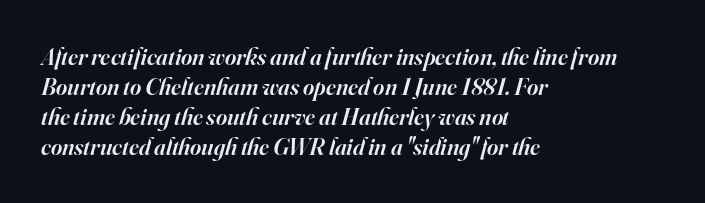
The image shows 24 px text type, italic (leaning right); set left-aligned, normal line spacing (1.25x), normal letter spacing, not underlined.
